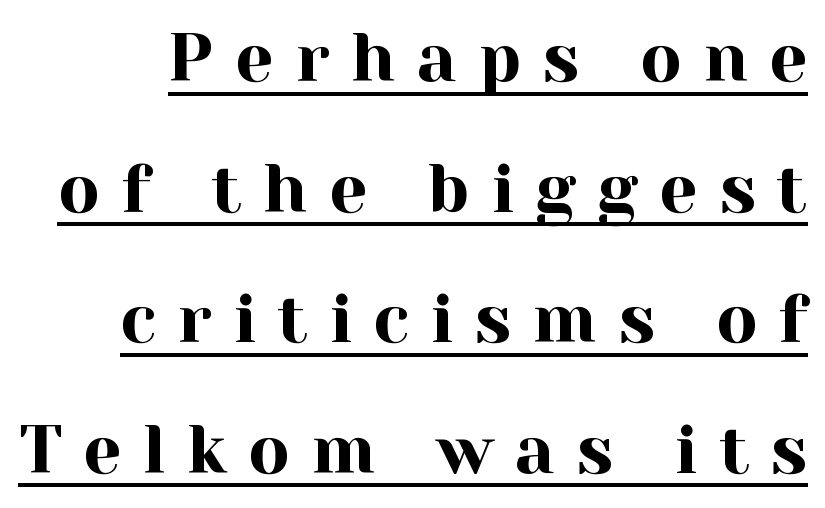
{"serif": "yes", "italic": "no", "width": "normal", "x_height": "medium", "monospaced": "no", "underline": "yes", "line_spacing": "loose", "line_spacing_ratio": 1.92, "letter_spacing": "wide", "letter_spacing_em": 0.31, "glyph_px": 68}
